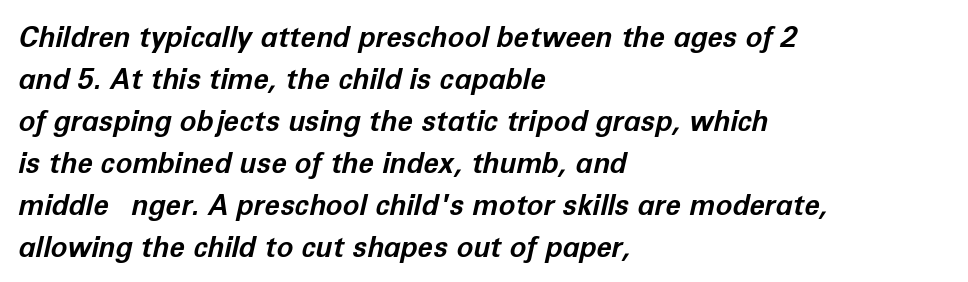
{"italic": "yes", "lean": "right", "slant_degrees": 12, "bold": "yes", "weight": "bold", "width": "normal", "stroke_contrast": "low", "x_height": "medium", "monospaced": "no", "underline": "no", "align": "left", "line_spacing": "normal", "line_spacing_ratio": 1.5, "letter_spacing": "normal", "letter_spacing_em": 0.0, "glyph_px": 28}
